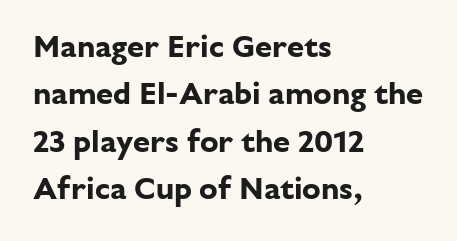
Q: Is the text bold? A: Yes.
Q: Is the text italic (slanted)? A: No, it is upright.
Q: Is the typeface a serif or a sans-serif typeface? A: Sans-serif.
Q: Is the text underlined? A: No.
Q: How is the paragraph aligned? A: Left-aligned.
Q: Is the spacing between letters normal or unusually wide? A: Normal.
Q: Is the spacing between lines tight, normal or loose? A: Normal.
Q: Width (condensed, normal, or wide)? A: Normal.
Q: Stroke contrast? A: Low.
Q: x-height? A: Medium.
Q: Monospaced? A: No.
